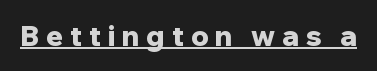
Q: Is the text bold? A: Yes.
Q: Is the text italic (slanted)? A: No, it is upright.
Q: Is the typeface a serif or a sans-serif typeface? A: Sans-serif.
Q: Is the text underlined? A: Yes.
Q: Is the spacing between letters normal or unusually wide? A: Unusually wide.
Q: Width (condensed, normal, or wide)? A: Normal.
Q: Stroke contrast? A: Low.
Q: x-height? A: Medium.
Q: Monospaced? A: No.
